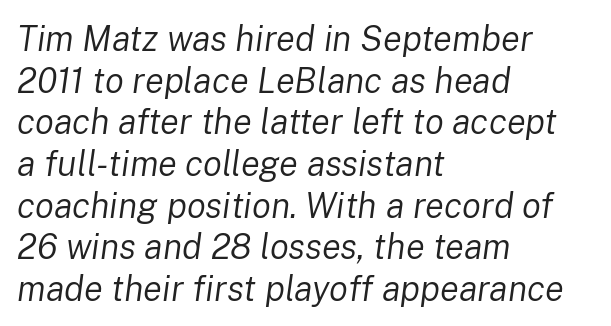
{"italic": "yes", "lean": "right", "slant_degrees": 8, "bold": "no", "weight": "regular", "width": "normal", "stroke_contrast": "low", "x_height": "medium", "monospaced": "no", "underline": "no", "align": "left", "line_spacing_ratio": 1.19, "letter_spacing": "normal", "letter_spacing_em": 0.0, "glyph_px": 35}
